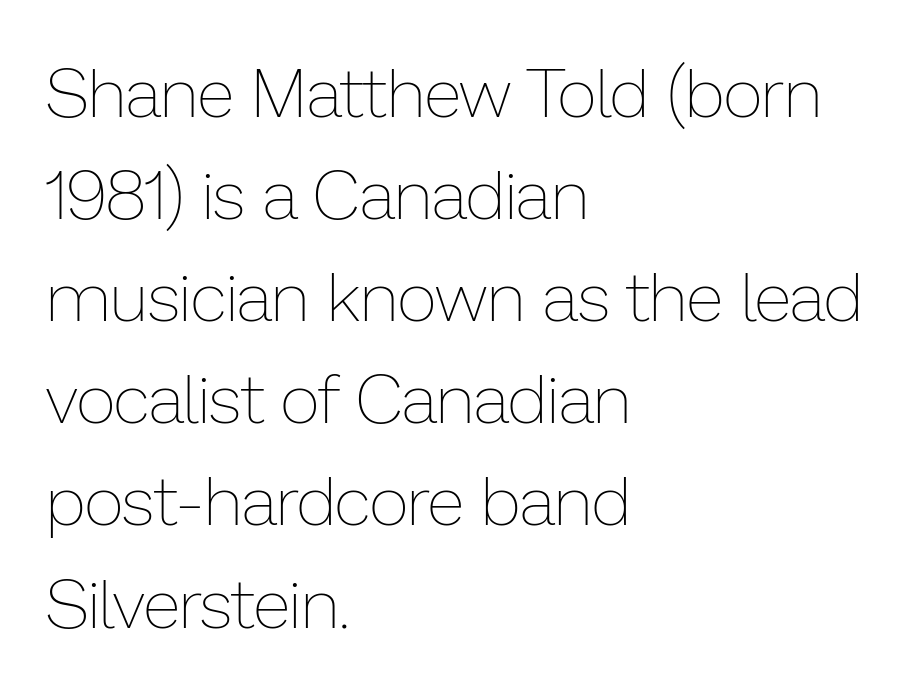
{"italic": "no", "bold": "no", "weight": "thin", "width": "normal", "stroke_contrast": "low", "x_height": "medium", "monospaced": "no", "underline": "no", "align": "left", "line_spacing": "normal", "line_spacing_ratio": 1.48, "letter_spacing": "normal", "letter_spacing_em": 0.0, "glyph_px": 69}
